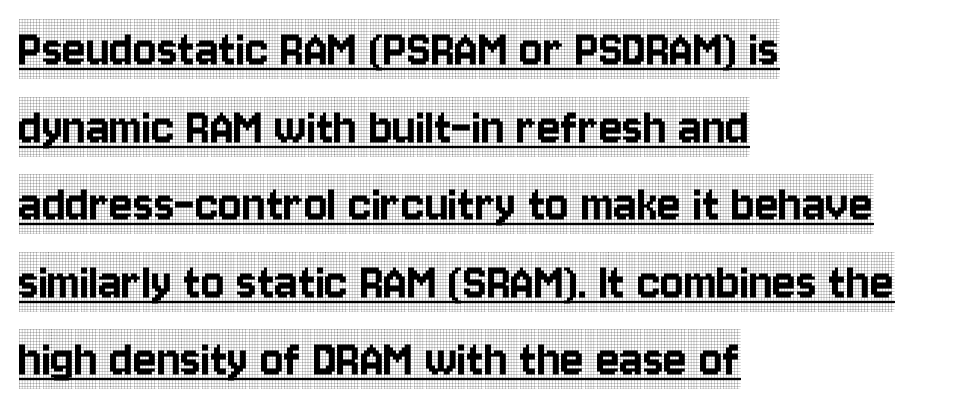
{"serif": "yes", "italic": "no", "width": "condensed", "x_height": "large", "monospaced": "no", "underline": "yes", "align": "left", "line_spacing": "normal", "line_spacing_ratio": 1.41, "letter_spacing": "normal", "letter_spacing_em": 0.0, "glyph_px": 55}
